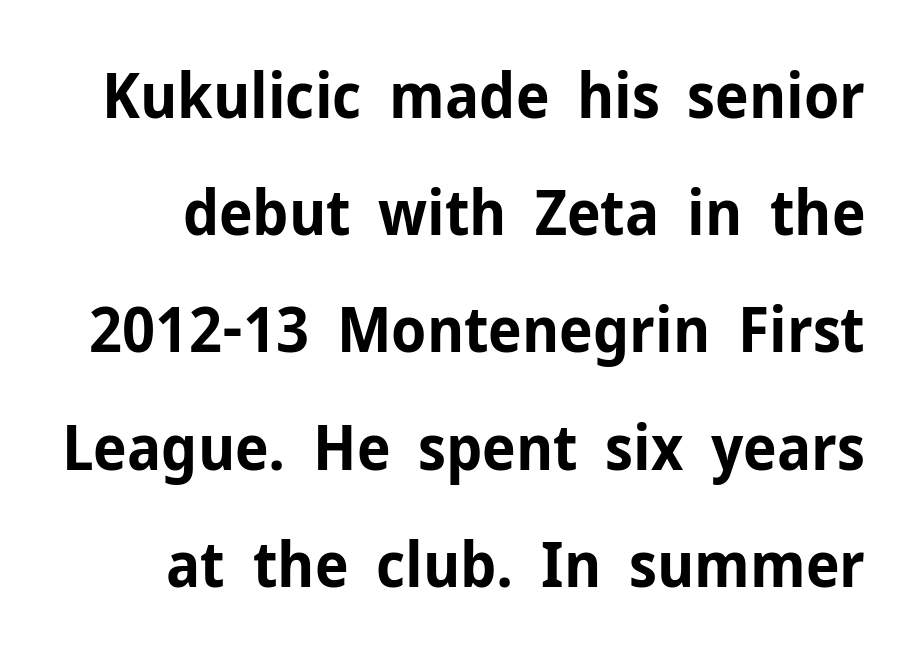
The lettering stays uniformly vertical, giving the passage a roman look. Typographic density is high because the face is bold. The rendering shows plain stroke endings on the letterforms — a sans-serif design. Has an underline been added? It has not. The gaps between neighbouring characters are ordinary and unremarkable. The passage shown is typed in a proportional face where columns would drift.
